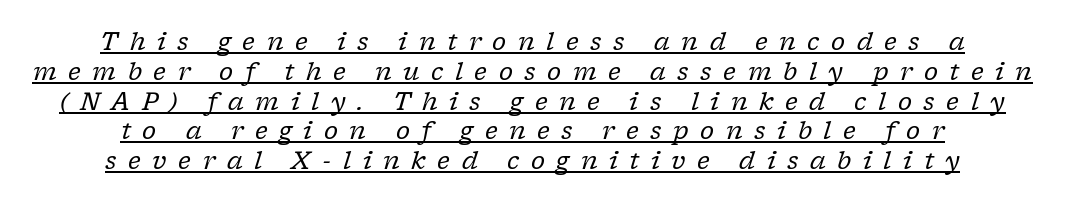
Q: Is the text bold? A: No.
Q: Is the text italic (slanted)? A: Yes, it leans right by about 17 degrees.
Q: Is the text underlined? A: Yes.
Q: Is the spacing between letters normal or unusually wide? A: Unusually wide.
